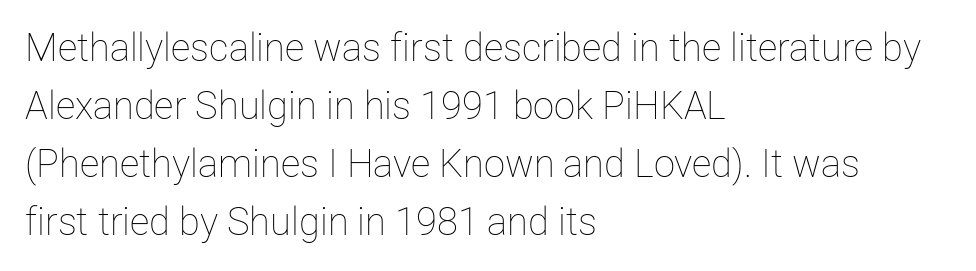
The image shows 38 px thin type, upright; set left-aligned, normal line spacing (1.53x), normal letter spacing, not underlined; low stroke contrast and a medium x-height.
